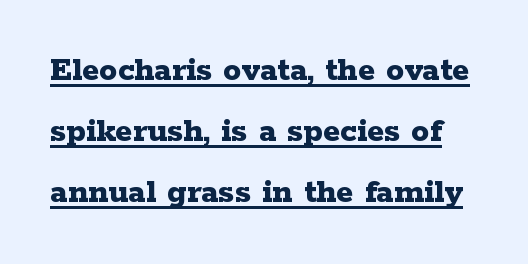
Unlike italic type, these characters show no tilt at all. The line texture is even and compact thanks to regular tracking. Each letter keeps its own natural width here, so spacing adapts to shape. The typesetter has applied underlining to the passage shown. Does the leading feel generous? No, just average. The typeface chosen for these lines features serifs.
